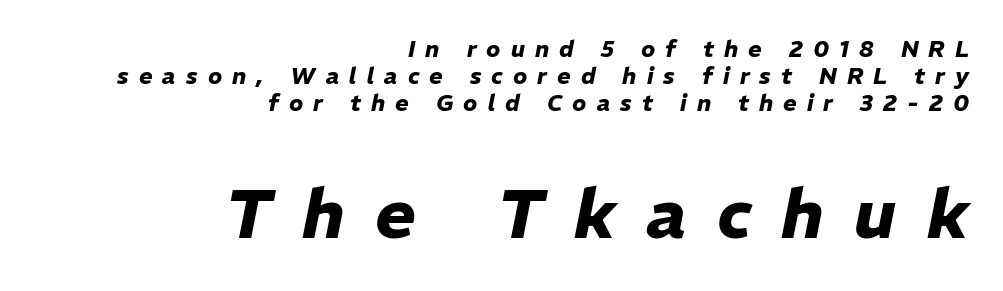
{"italic": "yes", "lean": "right", "slant_degrees": 11, "bold": "yes", "weight": "heavy", "width": "normal", "stroke_contrast": "low", "x_height": "medium", "monospaced": "no", "underline": "no", "align": "right", "line_spacing_ratio": 1.17, "letter_spacing": "wide", "letter_spacing_em": 0.44, "larger_block": "second", "size_ratio": 3.0, "glyph_px": 69}
